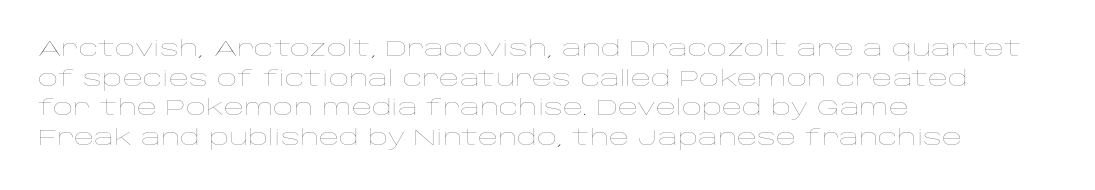
Unmarked baselines from the first word to the last. The designer left line spacing at the default. The rendering anchors every line to the left-hand side. The gaps between neighbouring characters are ordinary and unremarkable. The type sits square on the baseline with zero lean.
